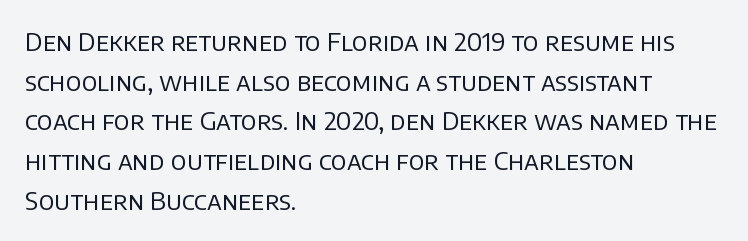
No italicization has been applied; the sample stays upright. Which margin do the lines hug? The left one — the right edge is uneven. Interline gaps are of average width in this sample. Descender tails drop into unmarked territory.
